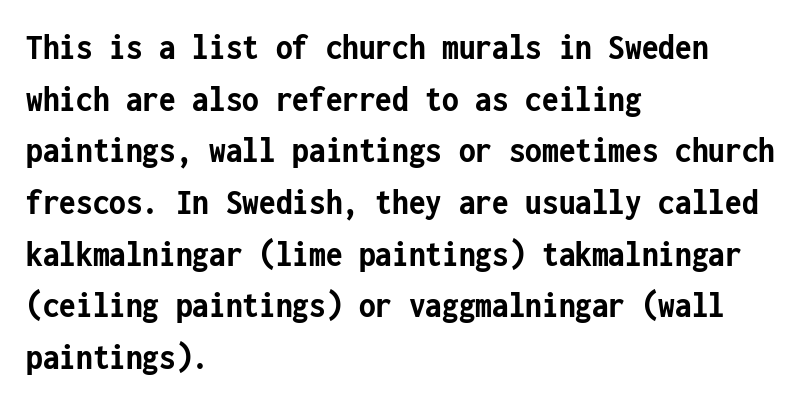
The image shows 38 px semibold, condensed sans-serif type, upright, monospaced; set left-aligned, normal line spacing (1.36x), normal letter spacing, not underlined; low stroke contrast and a medium x-height.
